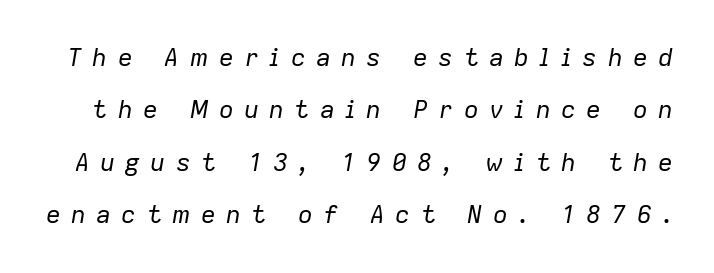
{"italic": "yes", "lean": "right", "slant_degrees": 9, "bold": "no", "underline": "no", "line_spacing": "loose", "line_spacing_ratio": 2.1, "letter_spacing": "wide", "letter_spacing_em": 0.41, "glyph_px": 25}
